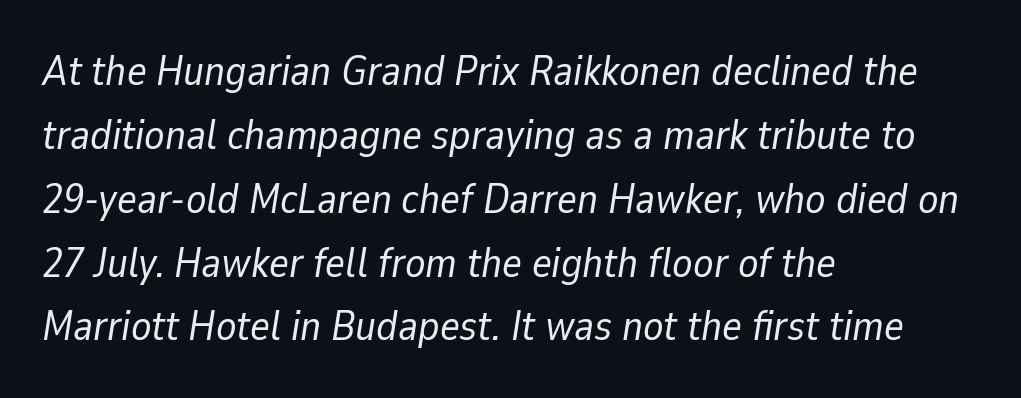
Q: Is the text bold? A: No.
Q: Is the text italic (slanted)? A: Yes, it leans right by about 9 degrees.
Q: Is the text underlined? A: No.
Q: How is the paragraph aligned? A: Left-aligned.
Q: Is the spacing between letters normal or unusually wide? A: Normal.
Q: Is the spacing between lines tight, normal or loose? A: Normal.
Q: Width (condensed, normal, or wide)? A: Normal.
Q: Stroke contrast? A: Low.
Q: x-height? A: Medium.
Q: Monospaced? A: No.
